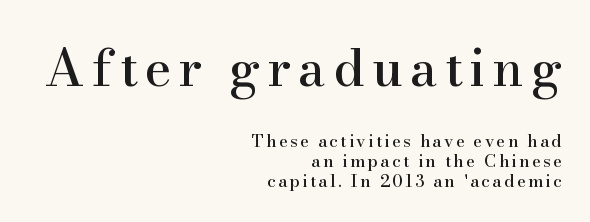
{"serif": "yes", "italic": "no", "width": "normal", "stroke_contrast": "high", "x_height": "small", "monospaced": "no", "underline": "no", "align": "right", "line_spacing": "tight", "line_spacing_ratio": 1.15, "larger_block": "first", "size_ratio": 3.0, "glyph_px": 51}
